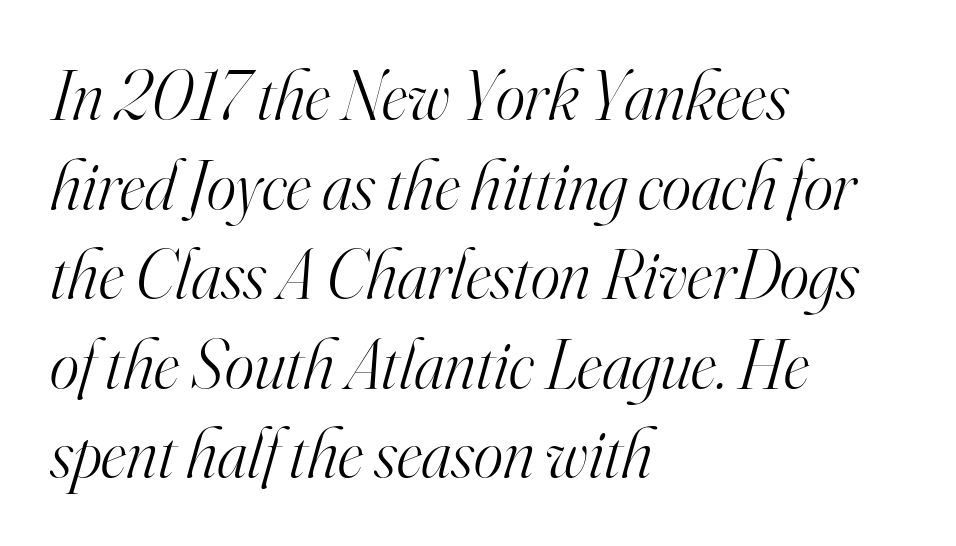
{"serif": "yes", "italic": "yes", "lean": "right", "slant_degrees": 16, "bold": "no", "weight": "light", "width": "normal", "stroke_contrast": "high", "x_height": "small", "monospaced": "no", "underline": "no", "align": "left", "line_spacing": "normal", "line_spacing_ratio": 1.28, "letter_spacing": "normal", "letter_spacing_em": 0.0, "glyph_px": 70}
